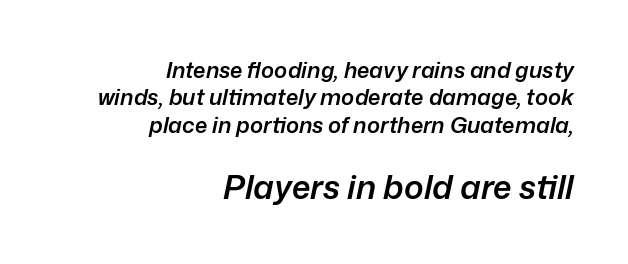
{"italic": "yes", "lean": "right", "slant_degrees": 12, "bold": "semi", "weight": "semibold", "width": "normal", "stroke_contrast": "low", "x_height": "medium", "monospaced": "no", "underline": "no", "align": "right", "line_spacing": "normal", "line_spacing_ratio": 1.25, "letter_spacing": "normal", "letter_spacing_em": 0.0, "larger_block": "second", "size_ratio": 1.5, "glyph_px": 33}
